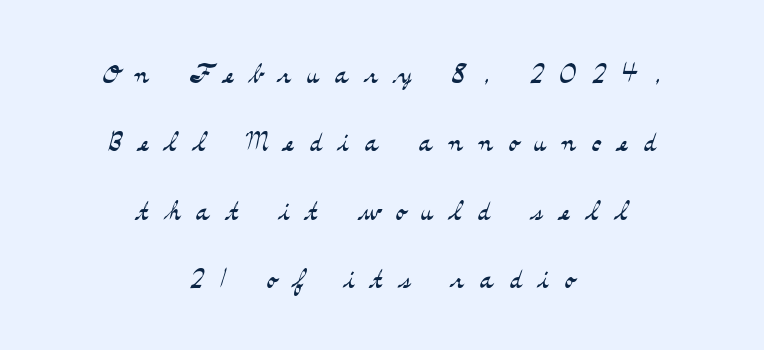
Regarding leading, the lines here are spaced well apart. Unbolded letterforms with no extra heft. The rag falls on both sides of this text block equally. A typesetter would call this proportional, since set widths differ per character. Regarding serifs, this sample has them.
